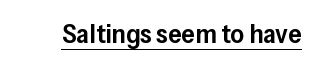
The gaps between neighbouring characters are ordinary and unremarkable. Summary of weight: moderately heavy, a semibold. The glyphs are accompanied by a horizontal stroke just below them. Ascenders rise straight up at ninety degrees.
